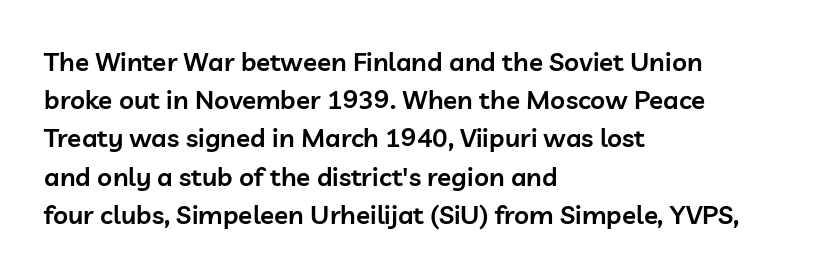
{"italic": "no", "bold": "semi", "underline": "no", "align": "left", "line_spacing": "normal", "line_spacing_ratio": 1.47, "letter_spacing": "normal", "letter_spacing_em": 0.0, "glyph_px": 26}
